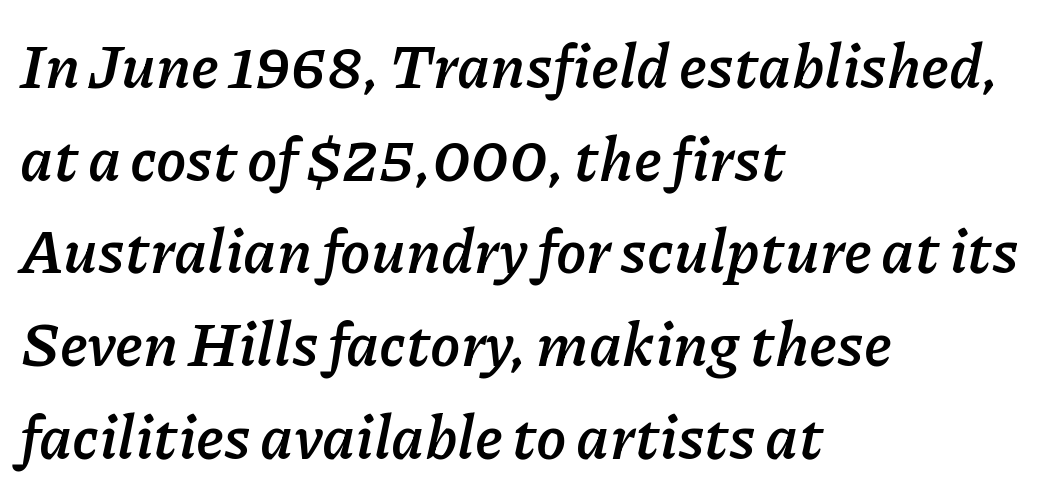
{"italic": "yes", "lean": "right", "slant_degrees": 11, "bold": "yes", "weight": "semibold", "width": "normal", "stroke_contrast": "low", "x_height": "medium", "monospaced": "no", "underline": "no", "align": "left", "line_spacing": "normal", "line_spacing_ratio": 1.52, "letter_spacing": "normal", "letter_spacing_em": 0.0, "glyph_px": 61}
